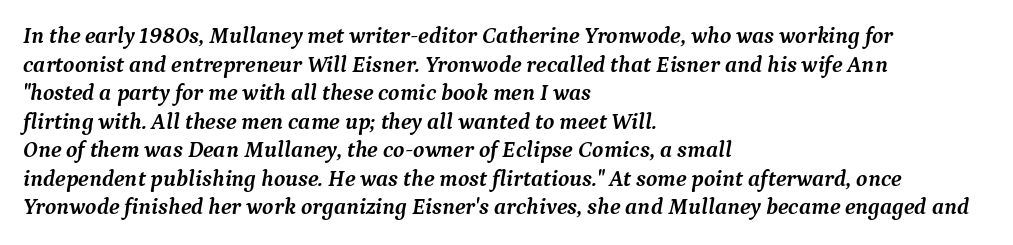
Q: Is the text bold? A: Yes.
Q: Is the text italic (slanted)? A: Yes, it leans right by about 9 degrees.
Q: Is the text underlined? A: No.
Q: How is the paragraph aligned? A: Left-aligned.
Q: Is the spacing between letters normal or unusually wide? A: Normal.
